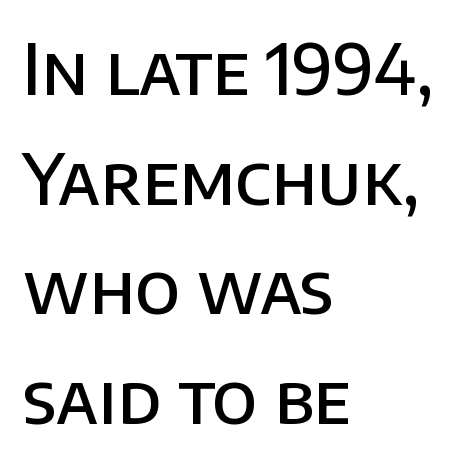
This is the in-between weight designers call semibold or demi. The characters display no serif detailing; their extremities are plain. A roman cut, with each character standing at attention. The passage shown has conventional tracking throughout. Letters rest on an invisible, unmarked baseline. Is this a fixed-width face? No — the glyphs have proportional, varying widths.
